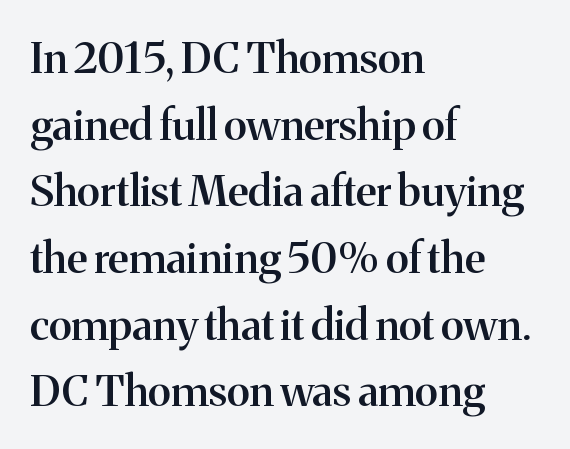
{"serif": "yes", "italic": "no", "bold": "semi", "weight": "semibold", "width": "normal", "stroke_contrast": "medium", "x_height": "medium", "monospaced": "no", "underline": "no", "align": "left", "line_spacing": "normal", "line_spacing_ratio": 1.55, "letter_spacing": "normal", "letter_spacing_em": 0.0, "glyph_px": 43}
